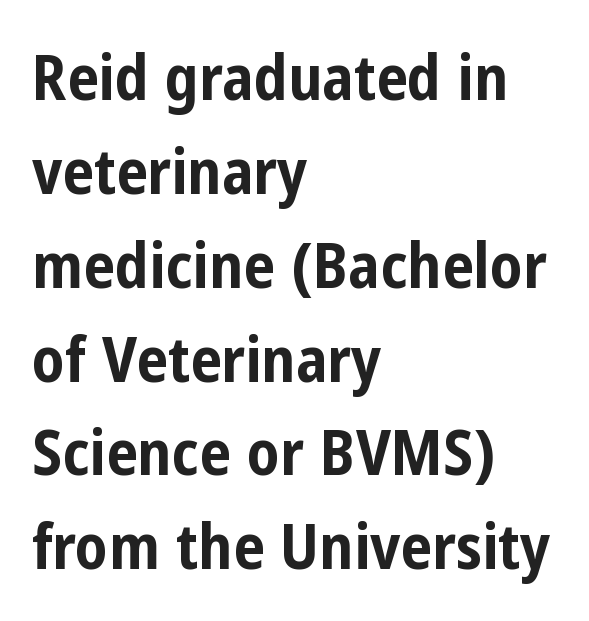
The image shows 63 px bold, condensed sans-serif type, upright; set left-aligned, normal line spacing (1.49x), normal letter spacing, not underlined; low stroke contrast and a medium x-height.
